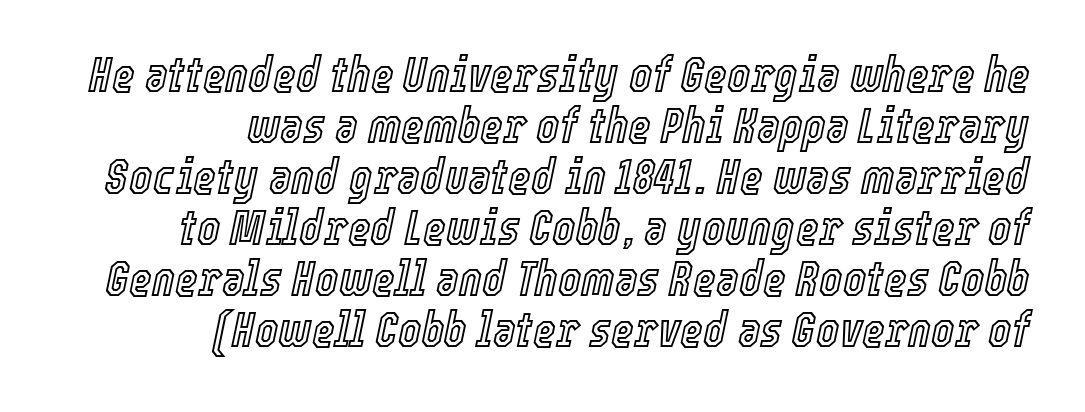
Is the block centered? No — it sits flush against the right margin. Vertically, the passage feels compressed, each row crowding the next. Caption: standard tracking, unaltered. The space directly below the letters is spotless. Proportional: the letters do not fall into vertical columns. The lettering tilts uniformly, giving the passage an italic look.
